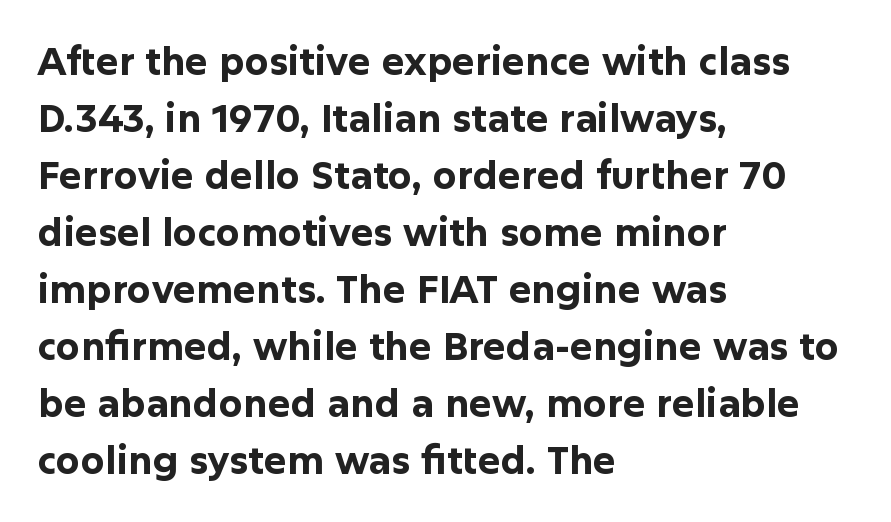
The image shows 38 px bold sans-serif type, upright; set left-aligned, normal line spacing (1.5x), normal letter spacing, not underlined; low stroke contrast and a medium x-height.
